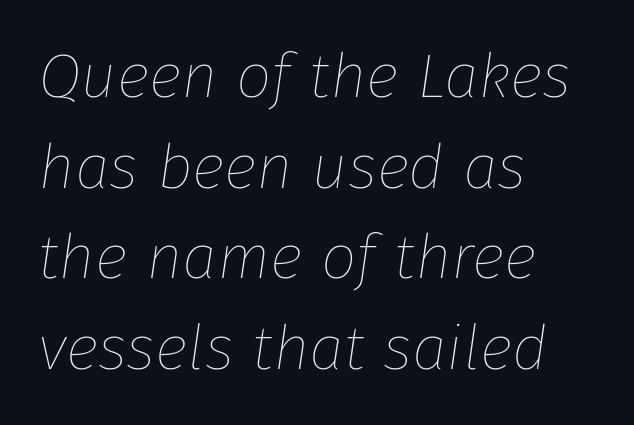
The image shows 63 px thin type, italic (leaning right); set left-aligned, normal line spacing (1.44x), normal letter spacing, not underlined; low stroke contrast and a medium x-height.
